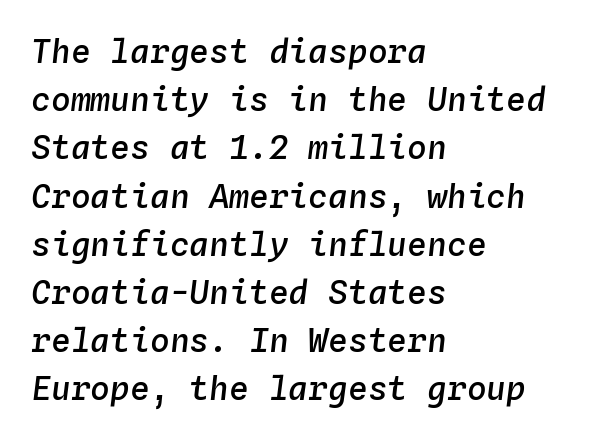
The image shows 33 px semibold type, italic (leaning right), monospaced; set left-aligned, normal line spacing (1.46x), normal letter spacing, not underlined; low stroke contrast and a medium x-height.
